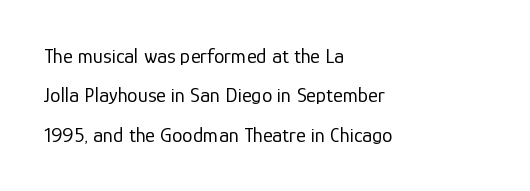
{"italic": "no", "bold": "no", "underline": "no", "align": "left", "line_spacing_ratio": 1.87, "letter_spacing": "normal", "letter_spacing_em": 0.0, "glyph_px": 21}
